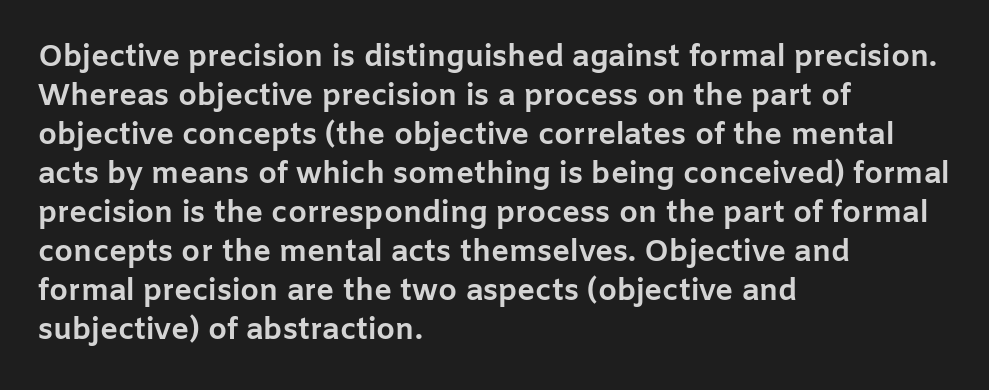
{"serif": "no", "italic": "no", "bold": "yes", "weight": "bold", "width": "normal", "stroke_contrast": "low", "x_height": "medium", "monospaced": "no", "underline": "no", "align": "left", "line_spacing": "normal", "line_spacing_ratio": 1.3, "letter_spacing": "normal", "letter_spacing_em": 0.0, "glyph_px": 30}
